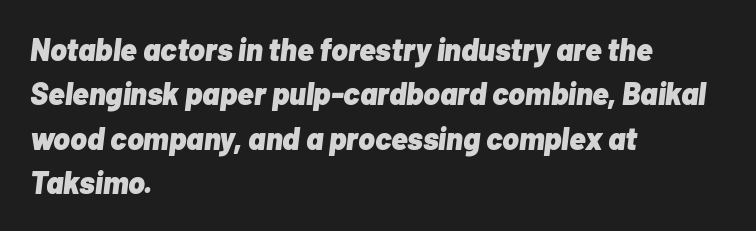
Q: Is the text bold? A: Yes.
Q: Is the text italic (slanted)? A: Yes, it leans right by about 7 degrees.
Q: Is the text underlined? A: No.
Q: How is the paragraph aligned? A: Left-aligned.
Q: Is the spacing between letters normal or unusually wide? A: Normal.
Q: Is the spacing between lines tight, normal or loose? A: Normal.
Q: Width (condensed, normal, or wide)? A: Normal.
Q: Stroke contrast? A: Low.
Q: x-height? A: Medium.
Q: Monospaced? A: No.
